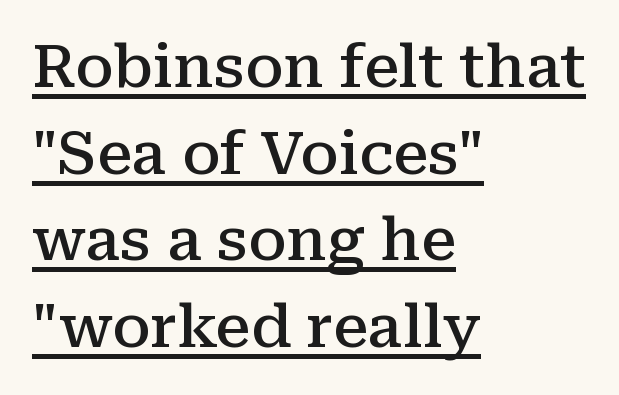
The image shows 59 px semibold serif type, upright; set left-aligned, normal line spacing (1.47x), normal letter spacing, underlined; medium stroke contrast and a medium x-height.
